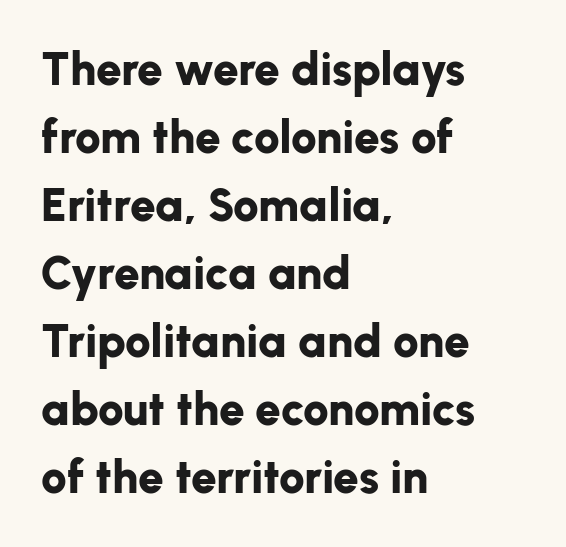
Q: Is the text bold? A: Yes.
Q: Is the text italic (slanted)? A: No, it is upright.
Q: Is the typeface a serif or a sans-serif typeface? A: Sans-serif.
Q: Is the text underlined? A: No.
Q: How is the paragraph aligned? A: Left-aligned.
Q: Is the spacing between letters normal or unusually wide? A: Normal.
Q: Is the spacing between lines tight, normal or loose? A: Normal.
Q: Width (condensed, normal, or wide)? A: Normal.
Q: Stroke contrast? A: Low.
Q: x-height? A: Medium.
Q: Monospaced? A: No.
